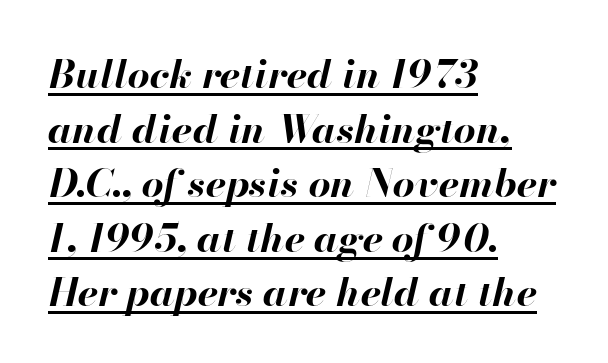
The image shows 39 px bold type, italic (leaning right); set left-aligned, normal line spacing (1.4x), normal letter spacing, underlined; high stroke contrast and a small x-height.
